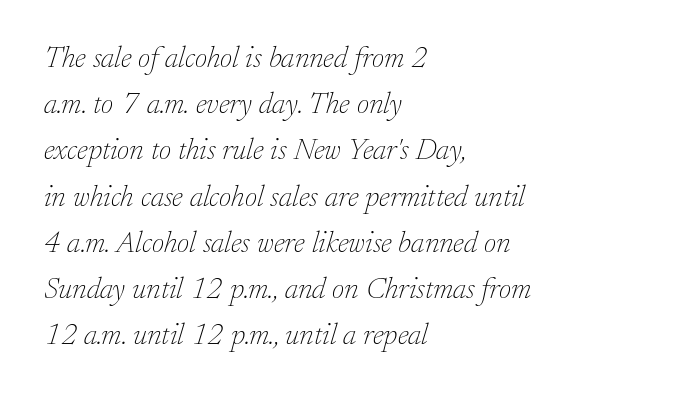
Words float on clear page, feet unadorned. Type style note: has serifs. Leftover space on each line is placed entirely after the last word. Is this a fixed-width face? No — the glyphs have proportional, varying widths.
